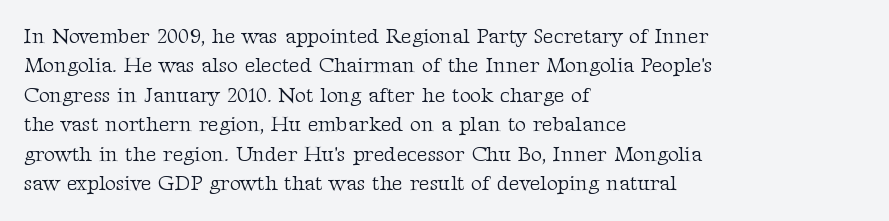
{"italic": "no", "bold": "no", "underline": "no", "align": "left", "line_spacing": "normal", "line_spacing_ratio": 1.4, "letter_spacing": "normal", "letter_spacing_em": 0.0, "glyph_px": 21}
